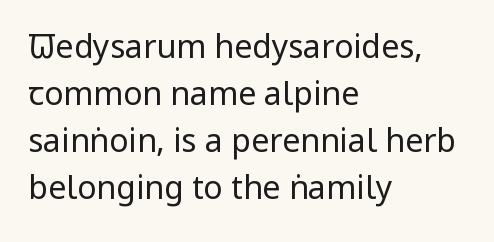
Q: Is the text bold? A: No.
Q: Is the text italic (slanted)? A: No, it is upright.
Q: Is the typeface a serif or a sans-serif typeface? A: Sans-serif.
Q: Is the text underlined? A: No.
Q: How is the paragraph aligned? A: Left-aligned.
Q: Is the spacing between letters normal or unusually wide? A: Normal.
Q: Is the spacing between lines tight, normal or loose? A: Normal.
Q: Width (condensed, normal, or wide)? A: Condensed.
Q: Stroke contrast? A: Low.
Q: x-height? A: Large.
Q: Monospaced? A: No.
